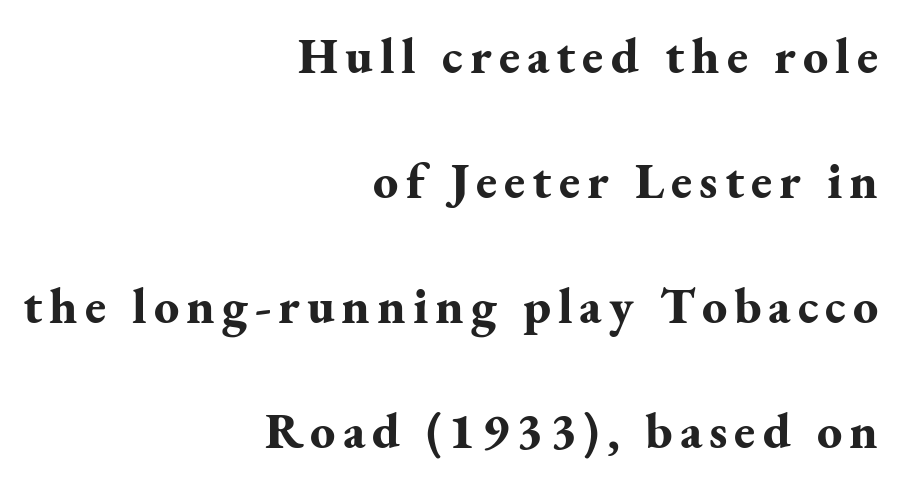
A bare baseline throughout the passage. Leading is clearly above the norm, producing a sparse column. Tall strokes in this sample are plumb rather than angled. The letters are bold, with thick, heavy strokes. These lines are rendered in a variable-pitch font. Which margin do the lines hug? The right one — the left edge is uneven.
